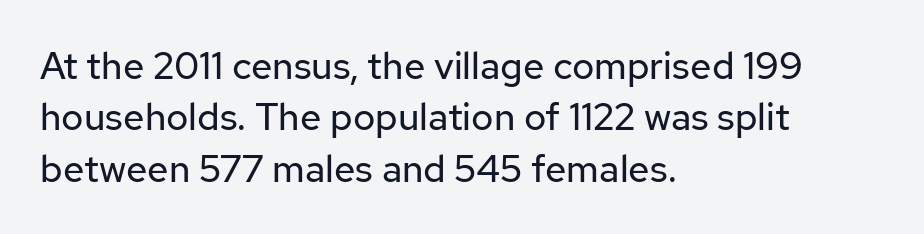
This rendering leaves character spacing at its baseline value. The compositor pushed each line to the left boundary. A sans-serif font was chosen for this passage. Unmarked baselines from the first word to the last. The strokes carry an ordinary text weight at most. Rows of type keep a routine distance in the vertical direction.
